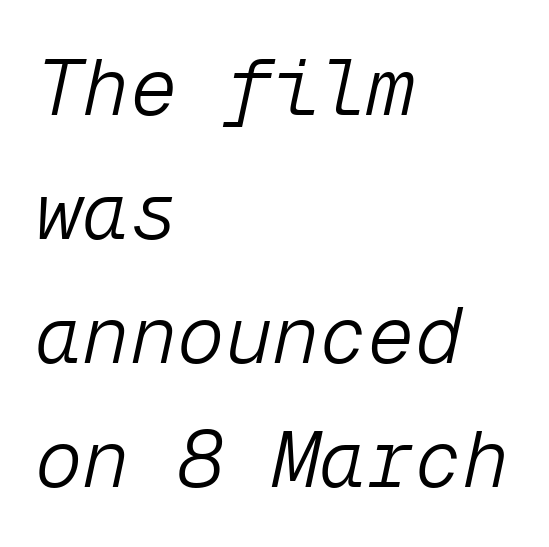
{"italic": "yes", "lean": "right", "slant_degrees": 12, "bold": "no", "weight": "light", "width": "normal", "stroke_contrast": "low", "x_height": "medium", "monospaced": "yes", "underline": "no", "align": "left", "line_spacing": "normal", "line_spacing_ratio": 1.57, "letter_spacing": "normal", "letter_spacing_em": 0.0, "glyph_px": 79}
